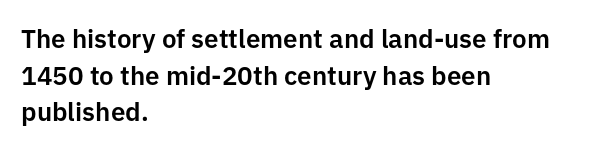
{"italic": "no", "underline": "no", "align": "left", "line_spacing": "normal", "line_spacing_ratio": 1.41, "letter_spacing": "normal", "letter_spacing_em": 0.0, "glyph_px": 26}
